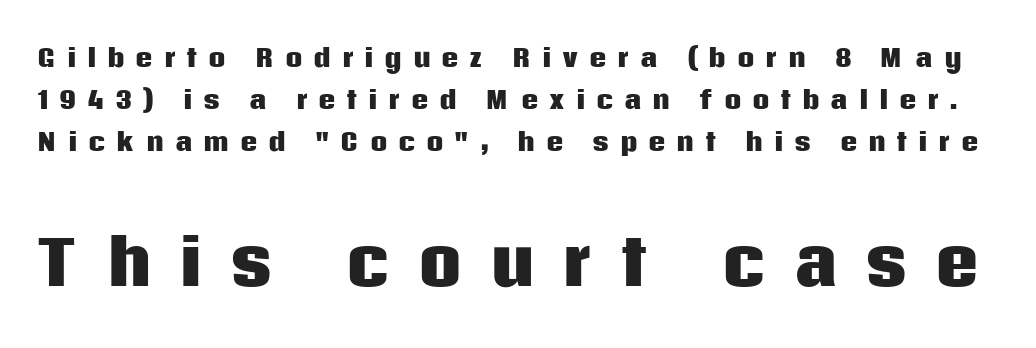
Q: Is the text bold? A: Yes.
Q: Is the text italic (slanted)? A: No, it is upright.
Q: Is the typeface a serif or a sans-serif typeface? A: Sans-serif.
Q: Is the text underlined? A: No.
Q: Is the spacing between letters normal or unusually wide? A: Unusually wide.
Q: Which block of text is set in a larger size, the first (top) or the second (bottom)? A: The second (bottom) one.
Q: Width (condensed, normal, or wide)? A: Normal.
Q: Stroke contrast? A: Low.
Q: x-height? A: Large.
Q: Monospaced? A: No.
